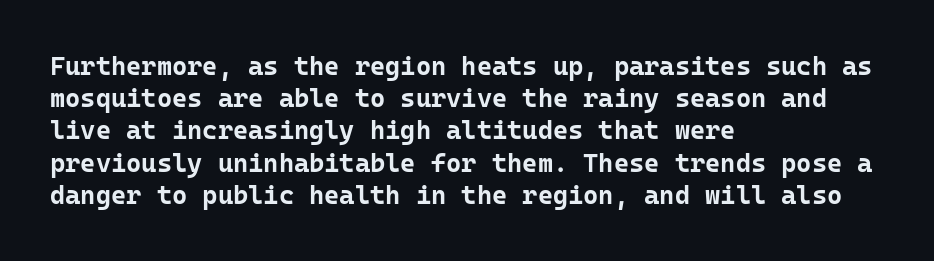
Descenders hang freely into open space. Rendered with straight, roman letterforms. The strokes are fattened all the way to bold. This rendering uses left alignment, leaving the right contour irregular.
